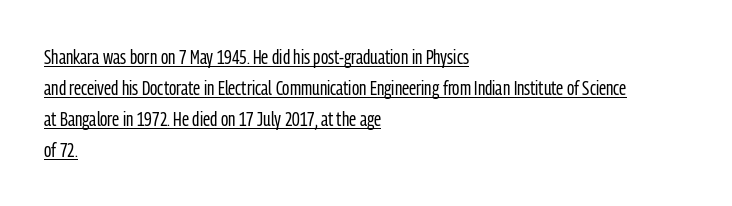
The image shows 20 px text type, upright; set left-aligned, normal line spacing (1.55x), normal letter spacing, underlined.
